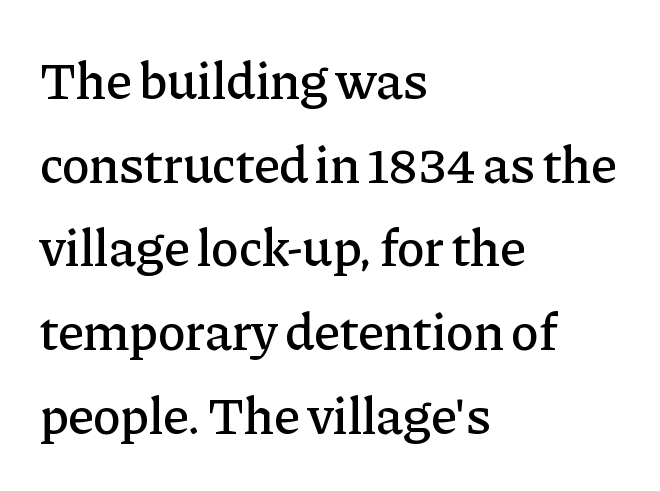
The image shows 53 px serif type, upright; set left-aligned, normal line spacing (1.58x), normal letter spacing, not underlined; low stroke contrast and a medium x-height.
